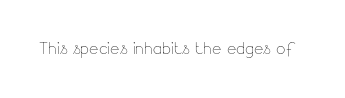
{"italic": "no", "bold": "no", "underline": "no", "letter_spacing": "normal", "letter_spacing_em": 0.0, "glyph_px": 22}
